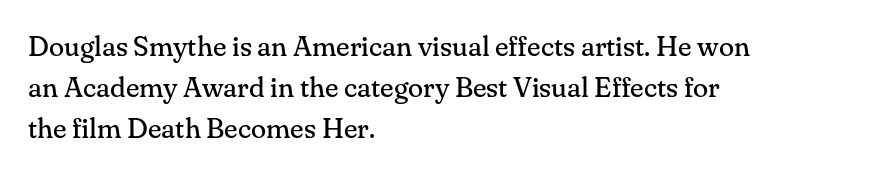
Leading matches the norm, producing a regular column. The foot of each line stays bare and open. Notice how the passage keeps a crisp vertical edge on the left only. Type style note: has serifs. Is this a fixed-width face? No — the glyphs have proportional, varying widths.
